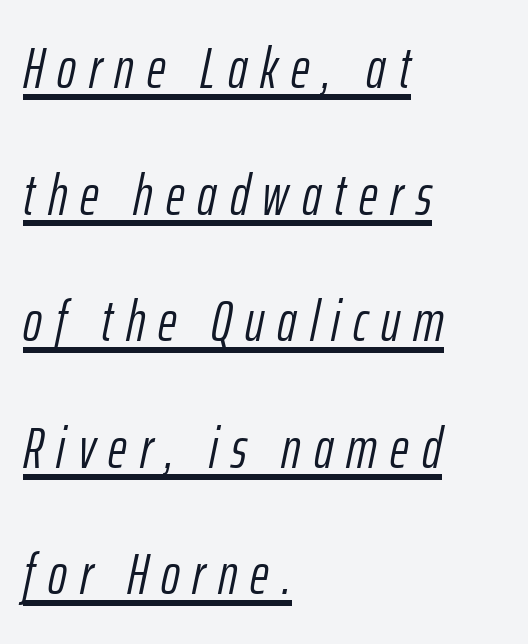
The image shows 57 px light, condensed type, italic (leaning right); set left-aligned, loose line spacing (2.22x), unusually wide letter spacing (+0.23 em), underlined; low stroke contrast and a medium x-height.
